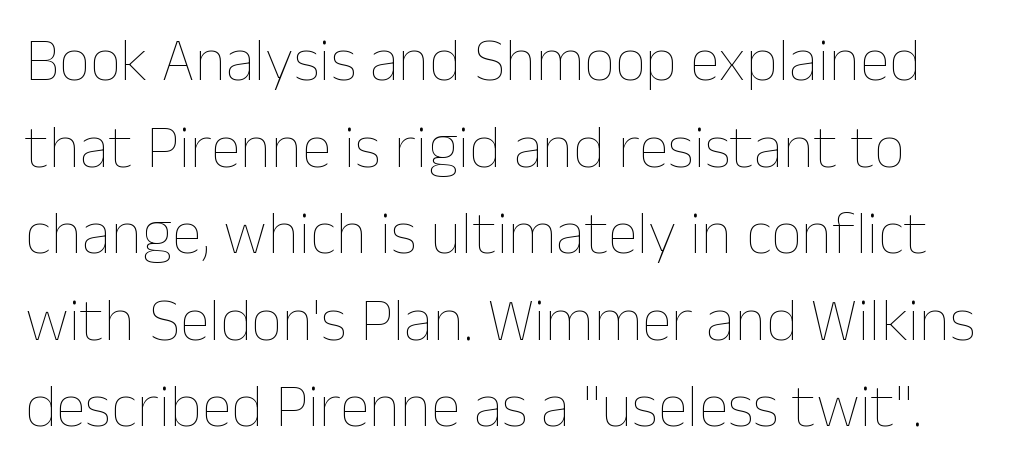
The image shows 61 px thin type, upright; set left-aligned, normal line spacing (1.42x), normal letter spacing, not underlined; low stroke contrast and a medium x-height.
